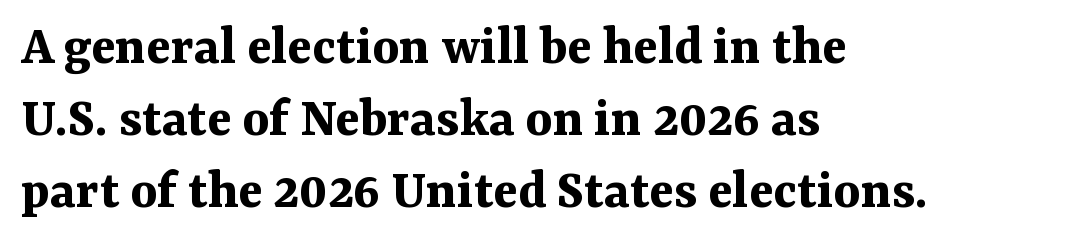
Left-aligned paragraph, ragged on the right. Letter spacing: default. The passage shown is emphatically bold. Think of a printed novel: that variable character pitch is what you see here.
